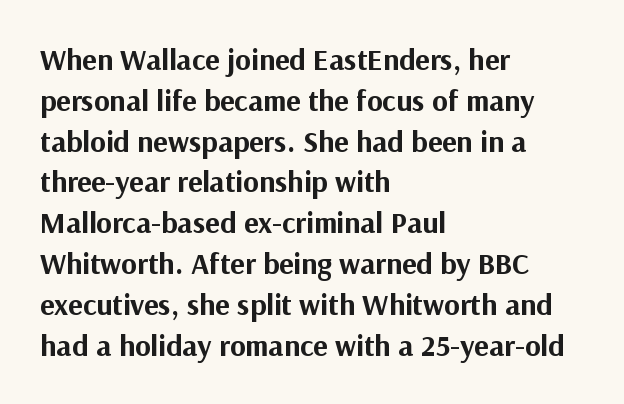
{"serif": "no", "italic": "no", "bold": "yes", "weight": "bold", "width": "normal", "stroke_contrast": "medium", "x_height": "medium", "monospaced": "no", "underline": "no", "align": "left", "line_spacing": "normal", "line_spacing_ratio": 1.36, "letter_spacing": "normal", "letter_spacing_em": 0.0, "glyph_px": 30}
